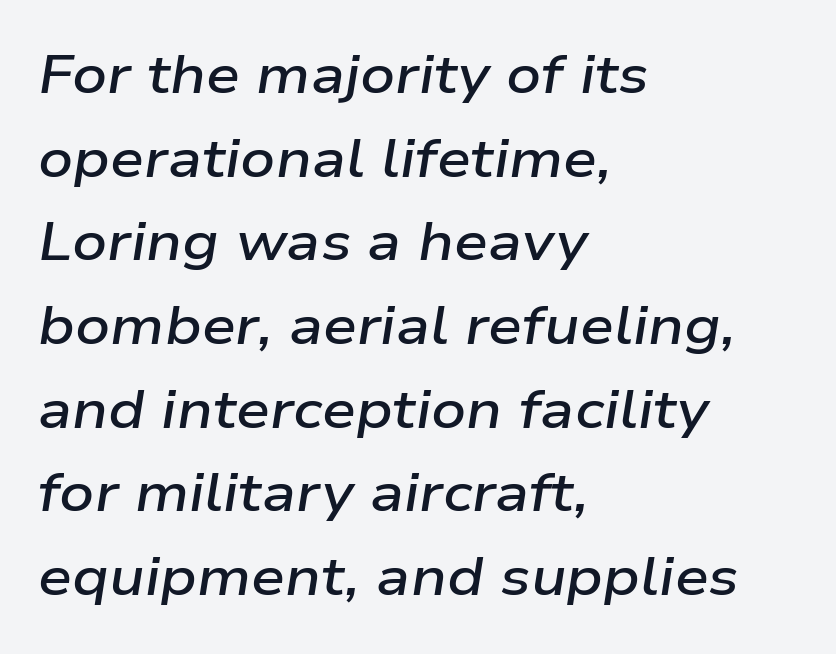
Q: Is the text bold? A: Semi-bold.
Q: Is the text italic (slanted)? A: Yes, it leans right by about 9 degrees.
Q: Is the text underlined? A: No.
Q: How is the paragraph aligned? A: Left-aligned.
Q: Is the spacing between letters normal or unusually wide? A: Normal.
Q: Is the spacing between lines tight, normal or loose? A: Normal.
Q: Width (condensed, normal, or wide)? A: Wide.
Q: Stroke contrast? A: Low.
Q: x-height? A: Medium.
Q: Monospaced? A: No.
